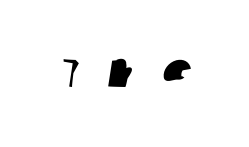
Q: Is the typeface a serif or a sans-serif typeface? A: Sans-serif.
Q: Is the text underlined? A: No.
Q: Is the spacing between letters normal or unusually wide? A: Unusually wide.
Q: Width (condensed, normal, or wide)? A: Normal.
Q: Stroke contrast? A: Low.
Q: x-height? A: Large.
Q: Monospaced? A: No.
